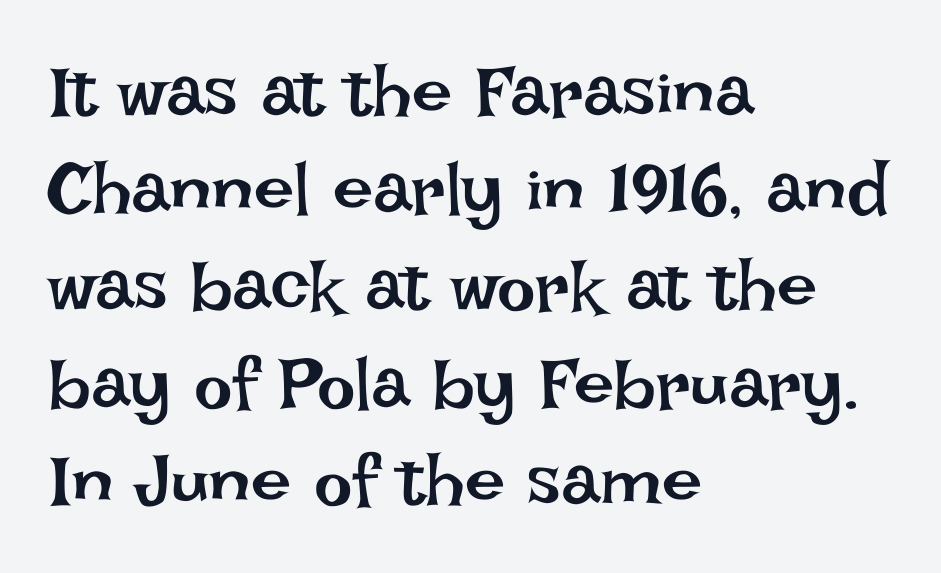
Students, note that the glyphs here touch the page at normal intervals. Honestly, there is no underline to notice here at all. The rendering uses natural spacing where letterforms have individual widths. Weight: not bold — regular or lighter. These lines are set flush left with a ragged right edge. The specimen reads as upright at a glance.
